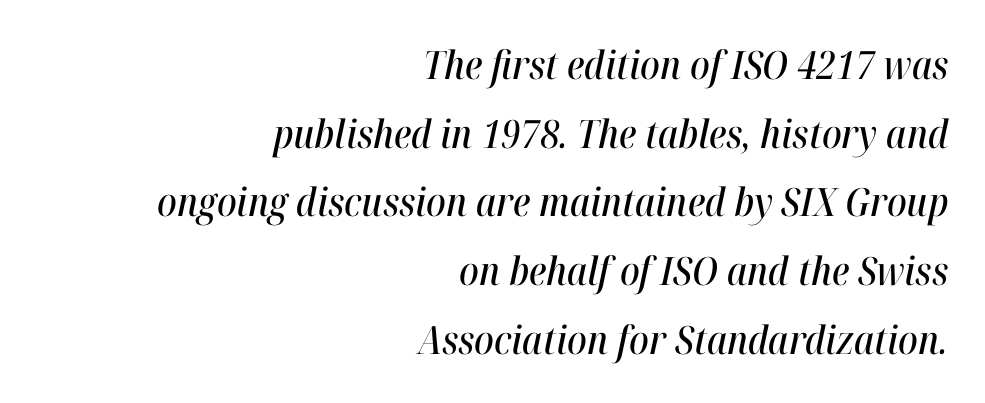
{"italic": "yes", "lean": "right", "slant_degrees": 12, "width": "condensed", "stroke_contrast": "high", "x_height": "medium", "monospaced": "no", "underline": "no", "align": "right", "line_spacing_ratio": 1.76, "letter_spacing": "normal", "letter_spacing_em": 0.0, "glyph_px": 39}
